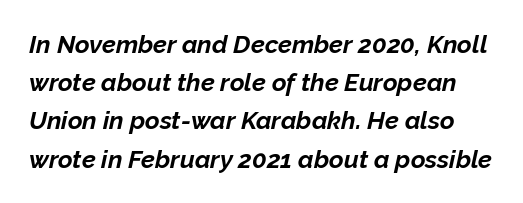
Q: Is the text bold? A: Yes.
Q: Is the text italic (slanted)? A: Yes, it leans right by about 12 degrees.
Q: Is the text underlined? A: No.
Q: Is the spacing between letters normal or unusually wide? A: Normal.
Q: Is the spacing between lines tight, normal or loose? A: Normal.
